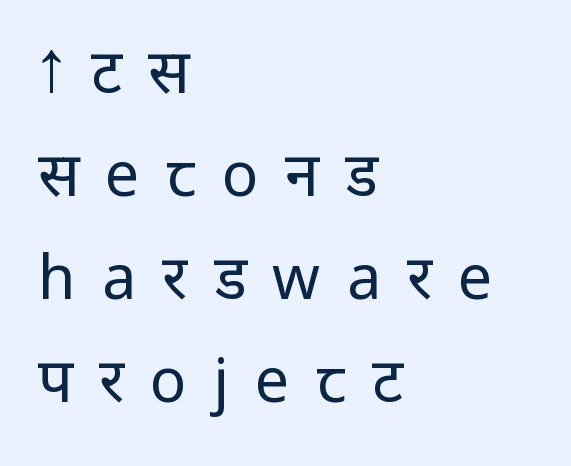
{"serif": "no", "italic": "no", "bold": "no", "weight": "regular", "width": "normal", "stroke_contrast": "low", "x_height": "medium", "monospaced": "no", "underline": "no", "align": "left", "line_spacing": "normal", "line_spacing_ratio": 1.69, "letter_spacing": "wide", "letter_spacing_em": 0.43, "glyph_px": 61}
